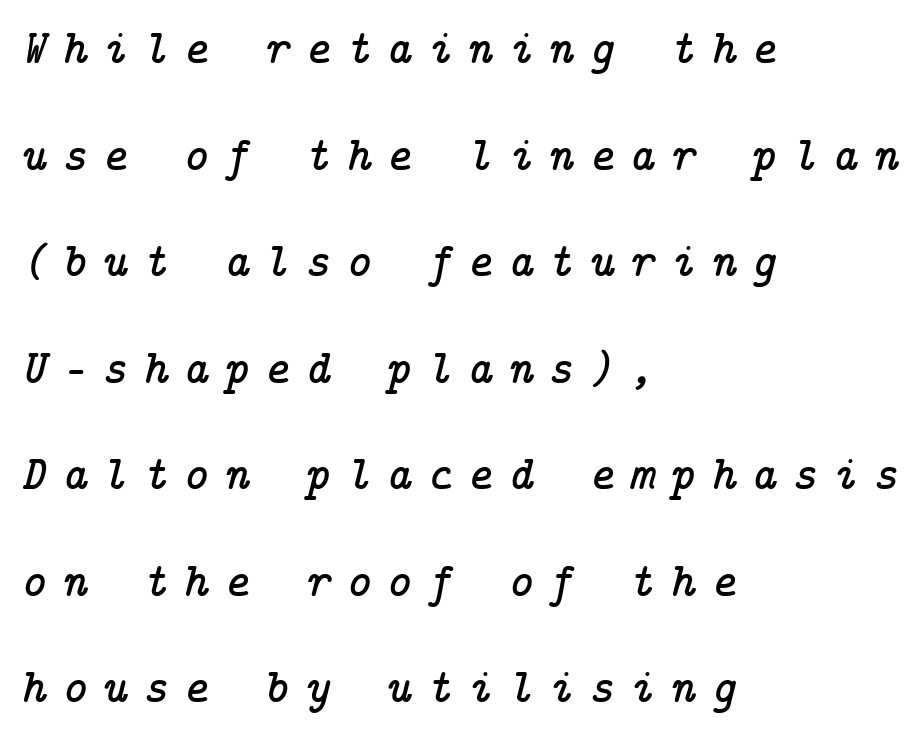
Q: Is the text italic (slanted)? A: Yes, it leans right by about 14 degrees.
Q: Is the typeface a serif or a sans-serif typeface? A: Serif.
Q: Is the text underlined? A: No.
Q: How is the paragraph aligned? A: Left-aligned.
Q: Is the spacing between letters normal or unusually wide? A: Unusually wide.
Q: Is the spacing between lines tight, normal or loose? A: Loose.
Q: Width (condensed, normal, or wide)? A: Normal.
Q: Stroke contrast? A: Low.
Q: x-height? A: Medium.
